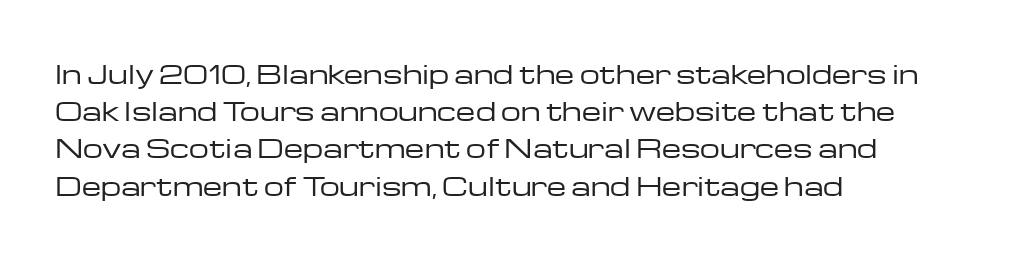
Each new line begins a customary step beneath the previous one. In CSS terms this would be text-align: left. Every character sits straight up, as roman type does. Inter-character spacing is left at the font's built-in metrics.
